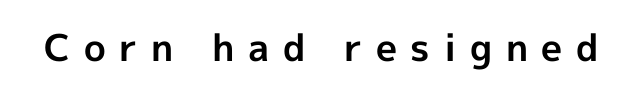
The image shows 37 px bold sans-serif type, upright; set unusually wide letter spacing (+0.37 em), not underlined; a medium x-height.
